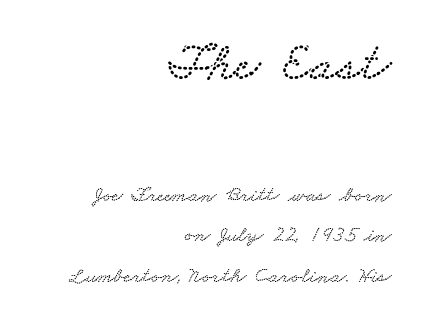
{"serif": "yes", "width": "wide", "stroke_contrast": "low", "x_height": "small", "monospaced": "no", "underline": "no", "align": "right", "line_spacing_ratio": 1.84, "letter_spacing": "normal", "letter_spacing_em": 0.0, "larger_block": "first", "size_ratio": 2.45, "glyph_px": 54}
